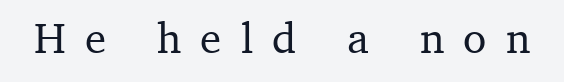
{"serif": "yes", "italic": "no", "width": "normal", "stroke_contrast": "medium", "x_height": "medium", "monospaced": "no", "underline": "no", "letter_spacing": "wide", "letter_spacing_em": 0.45, "glyph_px": 43}
